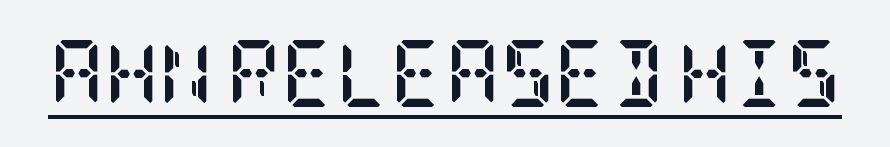
The image shows 67 px semibold, condensed serif type, upright; set normal letter spacing, underlined; low stroke contrast and a large x-height.
